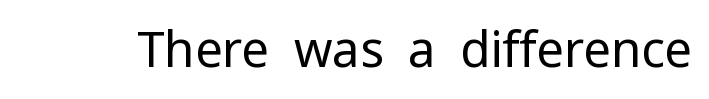
{"serif": "no", "italic": "no", "bold": "no", "weight": "regular", "width": "normal", "stroke_contrast": "low", "x_height": "medium", "monospaced": "no", "underline": "no", "letter_spacing": "normal", "letter_spacing_em": 0.0, "glyph_px": 49}
